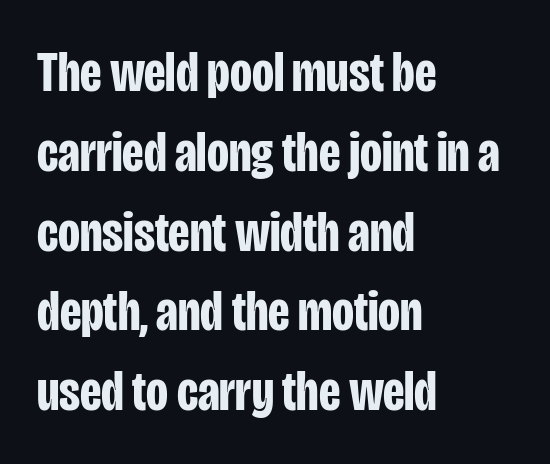
Q: Is the text bold? A: Yes.
Q: Is the text italic (slanted)? A: No, it is upright.
Q: Is the typeface a serif or a sans-serif typeface? A: Sans-serif.
Q: Is the text underlined? A: No.
Q: How is the paragraph aligned? A: Left-aligned.
Q: Is the spacing between letters normal or unusually wide? A: Normal.
Q: Is the spacing between lines tight, normal or loose? A: Normal.
Q: Width (condensed, normal, or wide)? A: Condensed.
Q: Stroke contrast? A: Low.
Q: x-height? A: Large.
Q: Monospaced? A: No.
